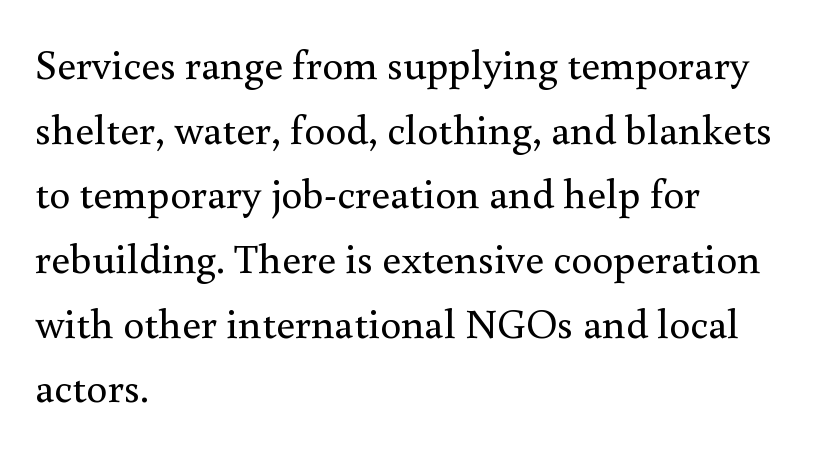
The strokes carry an ordinary text weight at most. Character widths vary here, with narrow letters taking less room than wide ones. This rendering uses left alignment, leaving the right contour irregular. To sum up the face: it has serifs. No extra tracking has been applied to these lines. The lines sit at an ordinary, default distance from one another.
